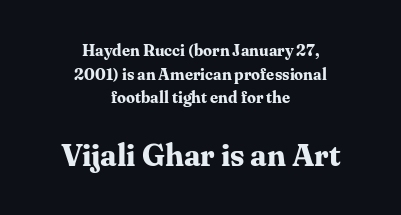
The image shows 31 px bold serif type, upright; set centered, normal line spacing (1.47x), normal letter spacing, not underlined; the second (bottom) block is 1.94x larger; medium stroke contrast and a medium x-height.
